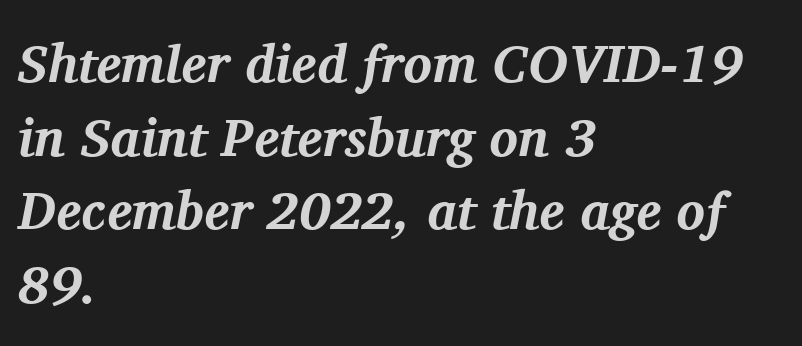
{"serif": "yes", "italic": "yes", "lean": "right", "slant_degrees": 11, "bold": "yes", "weight": "bold", "width": "normal", "stroke_contrast": "medium", "x_height": "medium", "monospaced": "no", "underline": "no", "align": "left", "line_spacing": "normal", "line_spacing_ratio": 1.39, "letter_spacing": "normal", "letter_spacing_em": 0.0, "glyph_px": 53}
